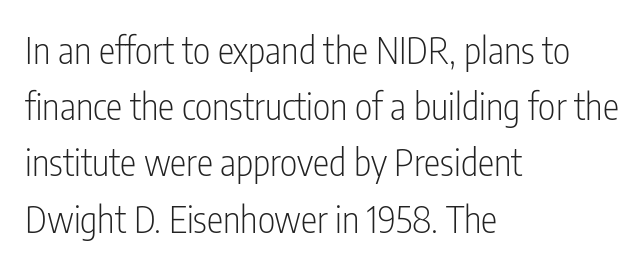
{"serif": "no", "italic": "no", "bold": "no", "weight": "light", "width": "condensed", "stroke_contrast": "low", "x_height": "medium", "monospaced": "no", "underline": "no", "align": "left", "line_spacing": "normal", "line_spacing_ratio": 1.52, "letter_spacing": "normal", "letter_spacing_em": 0.0, "glyph_px": 37}
